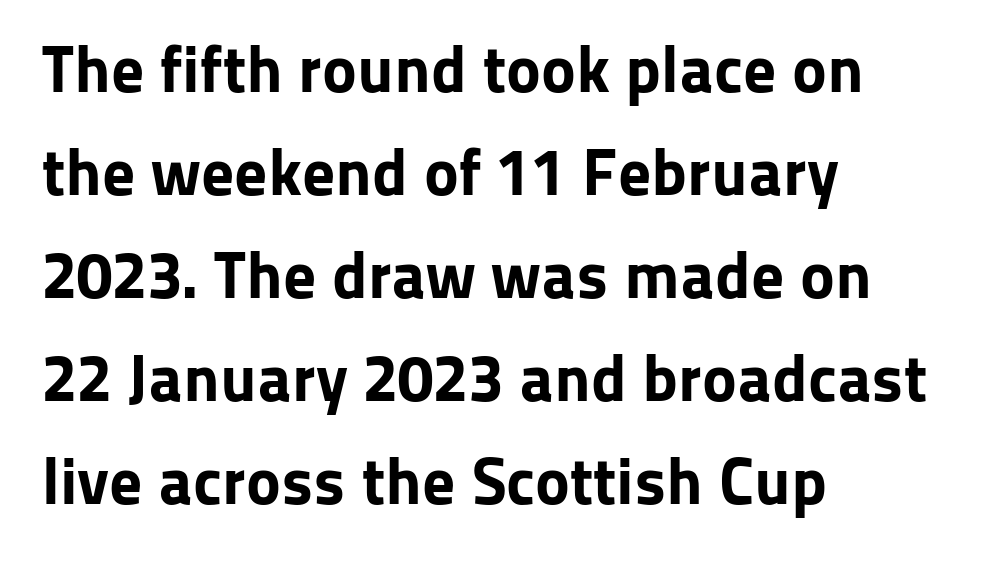
Q: Is the text bold? A: Yes.
Q: Is the text italic (slanted)? A: No, it is upright.
Q: Is the typeface a serif or a sans-serif typeface? A: Sans-serif.
Q: Is the text underlined? A: No.
Q: How is the paragraph aligned? A: Left-aligned.
Q: Is the spacing between letters normal or unusually wide? A: Normal.
Q: Is the spacing between lines tight, normal or loose? A: Normal.
Q: Width (condensed, normal, or wide)? A: Normal.
Q: Stroke contrast? A: Low.
Q: x-height? A: Medium.
Q: Monospaced? A: No.
